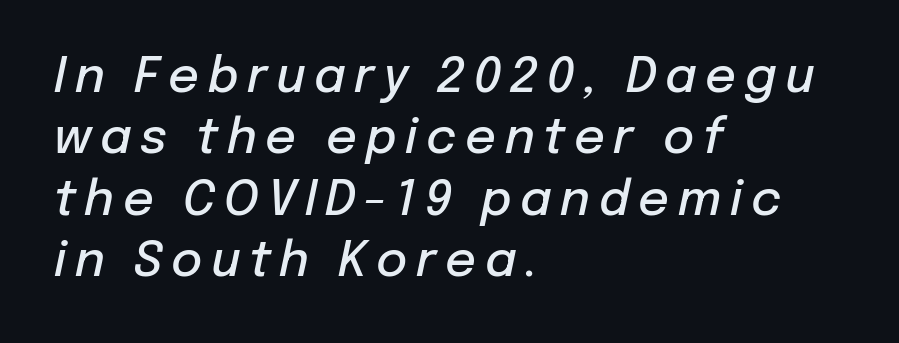
Q: Is the text bold? A: Semi-bold.
Q: Is the text italic (slanted)? A: Yes, it leans right by about 12 degrees.
Q: Is the text underlined? A: No.
Q: How is the paragraph aligned? A: Left-aligned.
Q: Is the spacing between lines tight, normal or loose? A: Normal.
Q: Width (condensed, normal, or wide)? A: Normal.
Q: Stroke contrast? A: Low.
Q: x-height? A: Medium.
Q: Monospaced? A: No.
